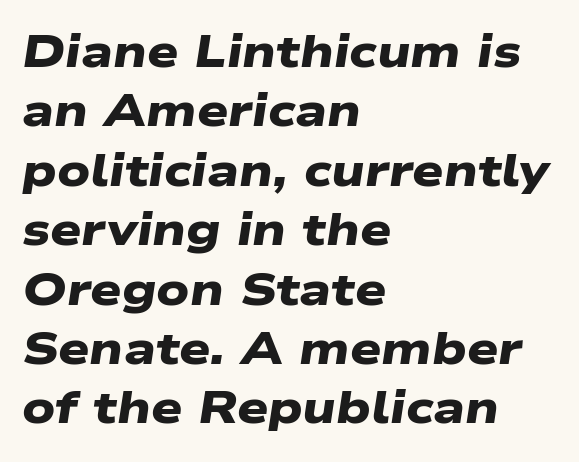
Q: Is the text bold? A: Yes.
Q: Is the typeface a serif or a sans-serif typeface? A: Sans-serif.
Q: Is the text underlined? A: No.
Q: How is the paragraph aligned? A: Left-aligned.
Q: Is the spacing between letters normal or unusually wide? A: Normal.
Q: Is the spacing between lines tight, normal or loose? A: Normal.
Q: Width (condensed, normal, or wide)? A: Wide.
Q: Stroke contrast? A: Low.
Q: x-height? A: Medium.
Q: Monospaced? A: No.
